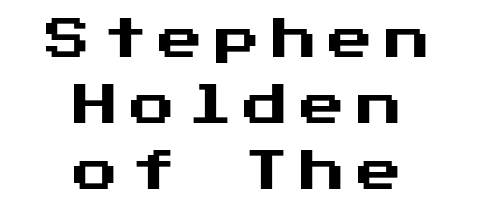
The image shows 45 px sans-serif type, upright; set centered, normal line spacing (1.47x), unusually wide letter spacing (+0.26 em), not underlined; medium stroke contrast and a medium x-height.
